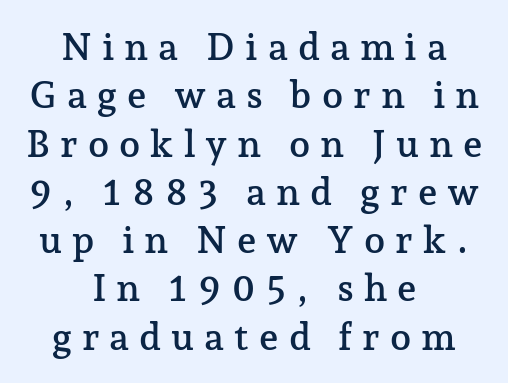
The image shows 38 px serif type, upright; set centered, normal line spacing (1.27x), unusually wide letter spacing (+0.26 em), not underlined; low stroke contrast and a medium x-height.
